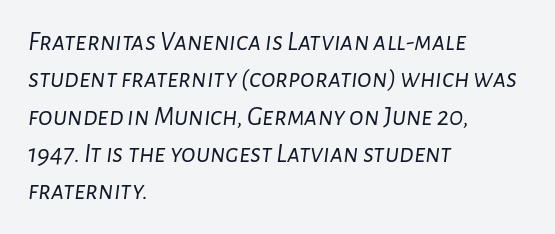
{"italic": "yes", "lean": "right", "slant_degrees": 7, "bold": "no", "underline": "no", "align": "left", "line_spacing": "normal", "line_spacing_ratio": 1.38, "letter_spacing": "normal", "letter_spacing_em": 0.0, "glyph_px": 27}
